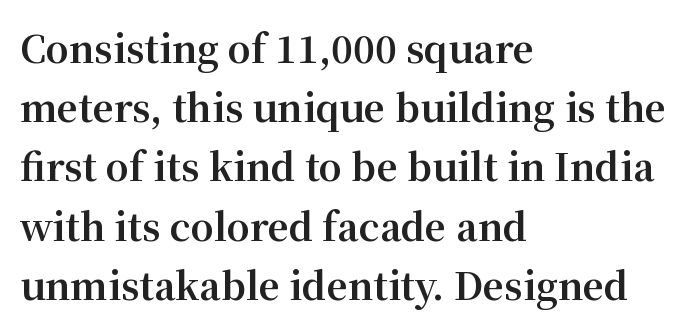
The image shows 37 px bold serif type, upright; set left-aligned, normal line spacing (1.6x), normal letter spacing, not underlined; medium stroke contrast and a medium x-height.
